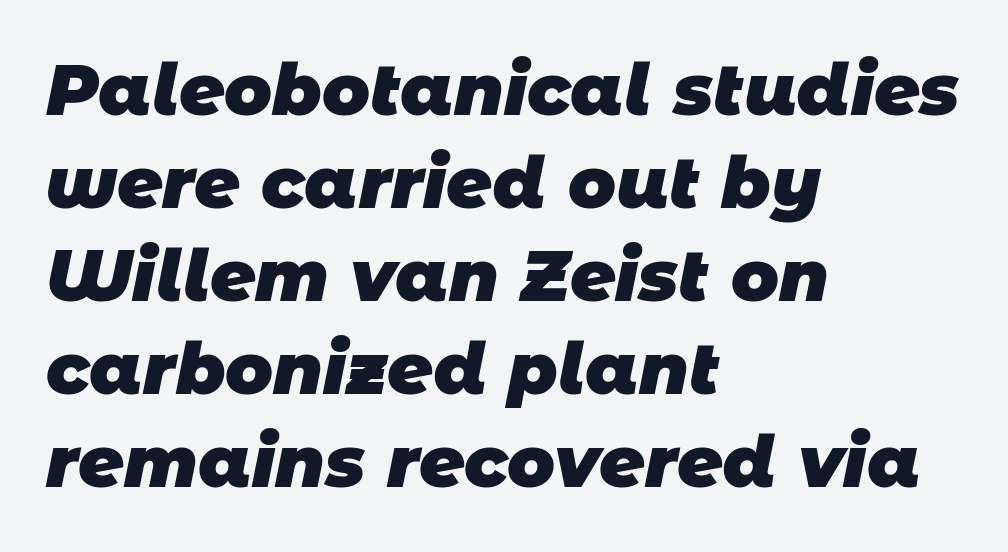
{"serif": "no", "bold": "yes", "weight": "heavy", "width": "normal", "stroke_contrast": "low", "x_height": "large", "monospaced": "no", "underline": "no", "align": "left", "line_spacing": "normal", "line_spacing_ratio": 1.31, "letter_spacing": "normal", "letter_spacing_em": 0.0, "glyph_px": 71}
